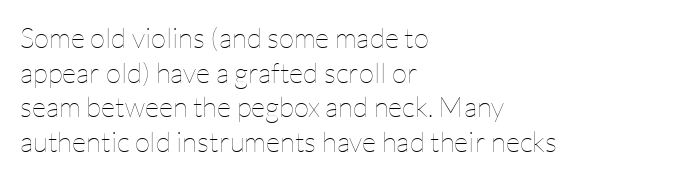
The image shows 28 px thin type, upright; set left-aligned, line spacing 1.24x, normal letter spacing, not underlined; low stroke contrast and a medium x-height.
